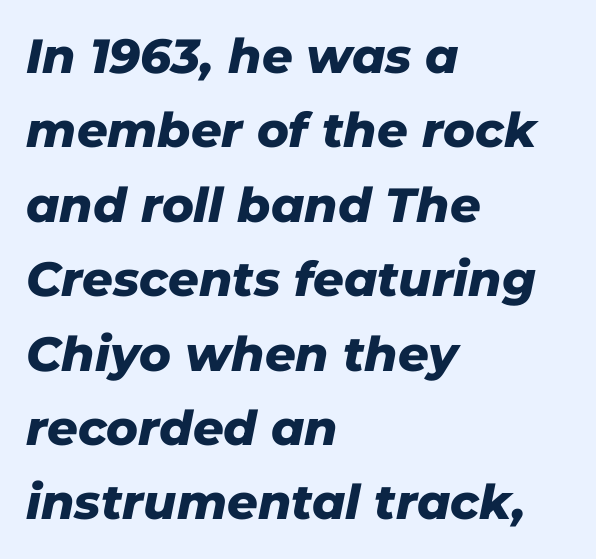
Q: Is the text bold? A: Yes.
Q: Is the text italic (slanted)? A: Yes, it leans right by about 11 degrees.
Q: Is the text underlined? A: No.
Q: How is the paragraph aligned? A: Left-aligned.
Q: Is the spacing between letters normal or unusually wide? A: Normal.
Q: Is the spacing between lines tight, normal or loose? A: Normal.
Q: Width (condensed, normal, or wide)? A: Normal.
Q: Stroke contrast? A: Low.
Q: x-height? A: Medium.
Q: Monospaced? A: No.
